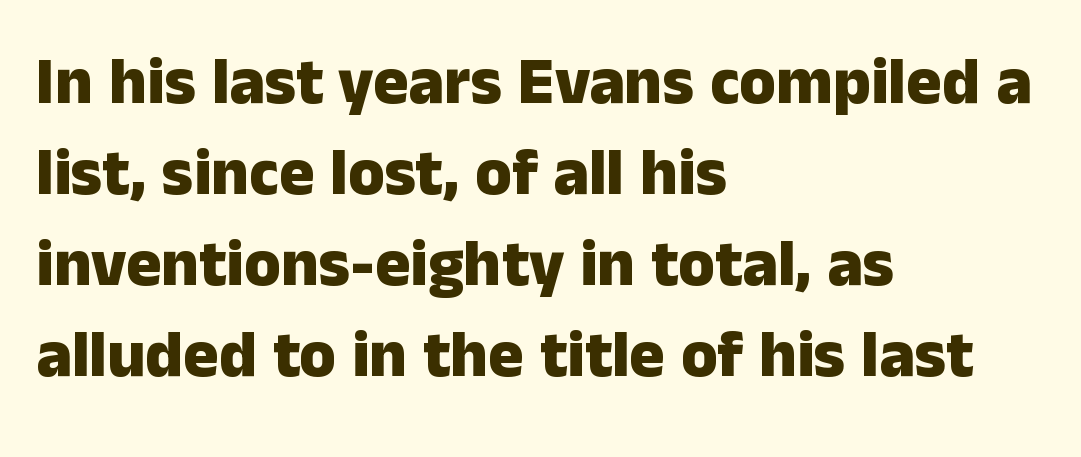
Honestly, there is no underline to notice here at all. Do the characters align in a grid? No, the font is proportional. Glyph-to-glyph distance matches everyday printed text. Quick note: not italic, upright. Grotesque or geometric, the face here clearly has no serifs.
